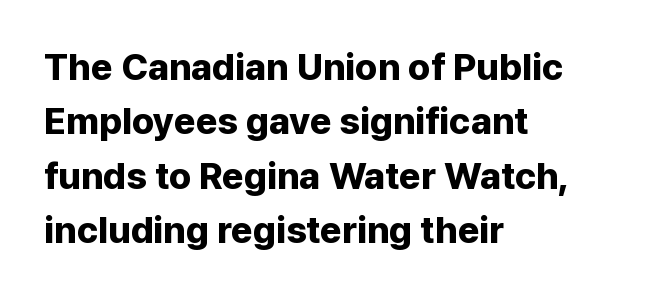
{"serif": "no", "italic": "no", "bold": "yes", "weight": "bold", "width": "normal", "stroke_contrast": "low", "x_height": "medium", "monospaced": "no", "underline": "no", "align": "left", "line_spacing": "normal", "line_spacing_ratio": 1.47, "letter_spacing": "normal", "letter_spacing_em": 0.0, "glyph_px": 37}
